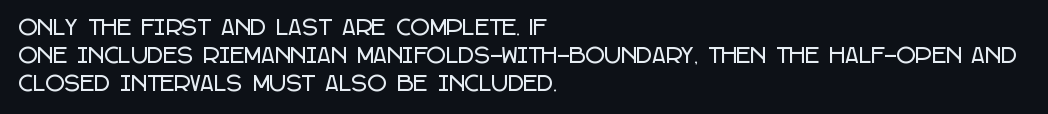
If you measured baseline to baseline, you'd find a middling distance. Descenders are the only things crossing below the line. The lines in this sample share a left origin and differ only in where they stop. Letter spacing: default. Quick note: not italic, upright.
